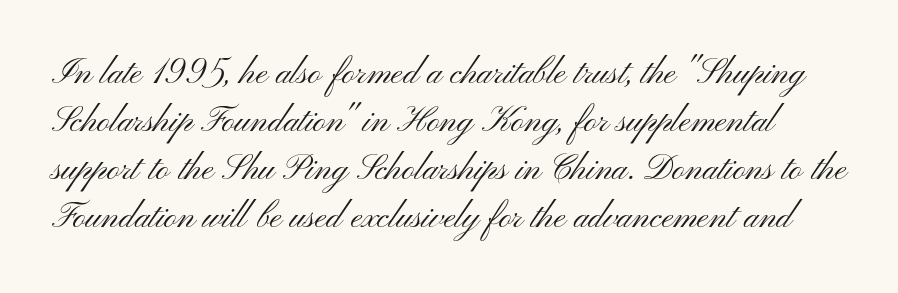
{"serif": "no", "bold": "no", "weight": "light", "width": "wide", "stroke_contrast": "medium", "x_height": "small", "monospaced": "no", "underline": "no", "line_spacing": "normal", "line_spacing_ratio": 1.37, "letter_spacing": "normal", "letter_spacing_em": 0.0, "glyph_px": 35}
